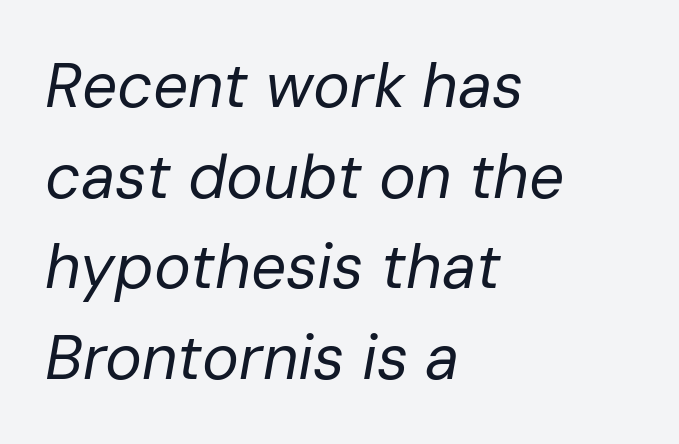
{"italic": "yes", "lean": "right", "slant_degrees": 10, "bold": "no", "weight": "regular", "width": "normal", "stroke_contrast": "low", "x_height": "medium", "monospaced": "no", "underline": "no", "align": "left", "line_spacing": "normal", "line_spacing_ratio": 1.46, "letter_spacing": "normal", "letter_spacing_em": 0.0, "glyph_px": 62}
